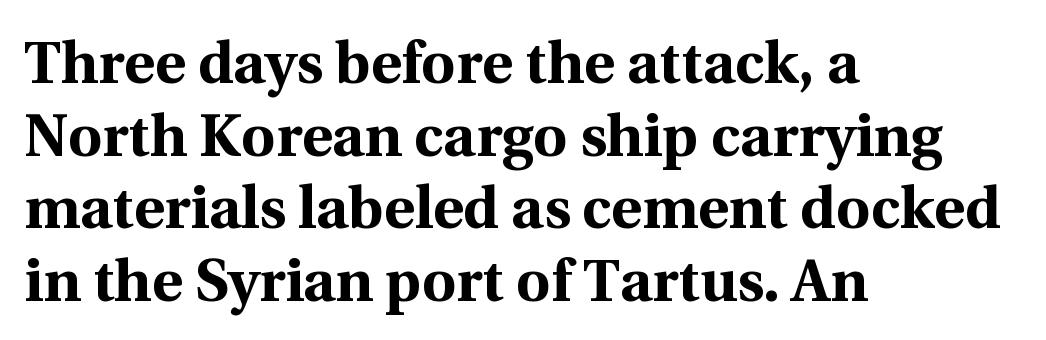
{"serif": "yes", "italic": "no", "bold": "yes", "weight": "bold", "width": "normal", "x_height": "medium", "monospaced": "no", "underline": "no", "align": "left", "line_spacing_ratio": 1.23, "letter_spacing": "normal", "letter_spacing_em": 0.0, "glyph_px": 59}
